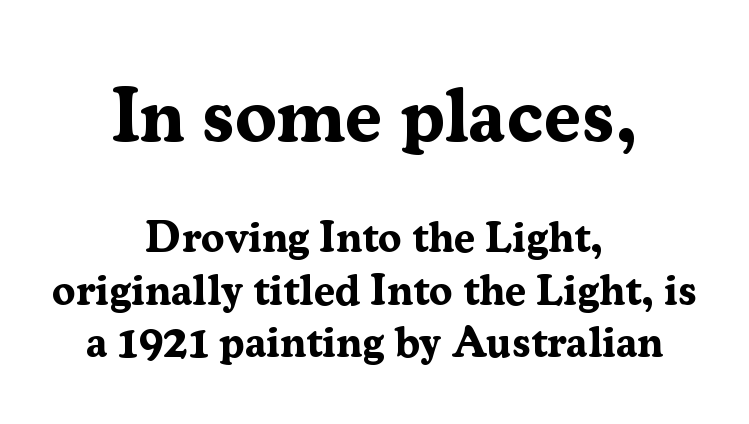
Neither beginnings nor endings align; midpoints do. Serif or sans? Serif — the stroke terminals have little feet. The space beneath each line is pristine and unruled. Character widths vary here, with narrow letters taking less room than wide ones.
